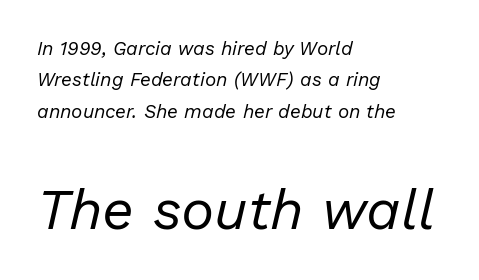
{"italic": "yes", "lean": "right", "slant_degrees": 13, "bold": "no", "weight": "regular", "width": "normal", "stroke_contrast": "low", "x_height": "medium", "monospaced": "no", "underline": "no", "align": "left", "line_spacing": "normal", "line_spacing_ratio": 1.65, "letter_spacing": "normal", "letter_spacing_em": 0.0, "larger_block": "second", "size_ratio": 2.95, "glyph_px": 56}
